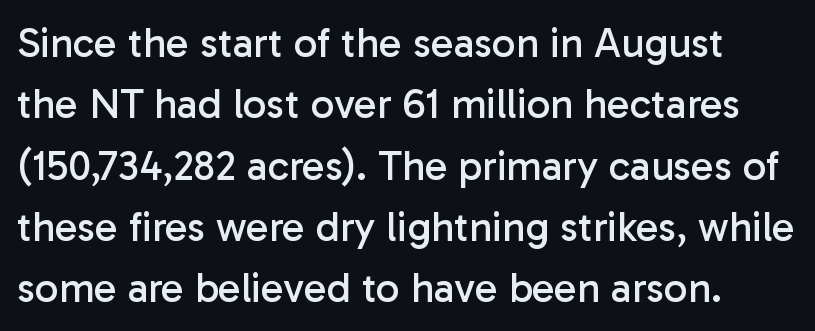
Q: Is the text bold? A: No.
Q: Is the text italic (slanted)? A: No, it is upright.
Q: Is the typeface a serif or a sans-serif typeface? A: Sans-serif.
Q: Is the text underlined? A: No.
Q: Is the spacing between letters normal or unusually wide? A: Normal.
Q: Is the spacing between lines tight, normal or loose? A: Normal.
Q: Width (condensed, normal, or wide)? A: Normal.
Q: Stroke contrast? A: Low.
Q: x-height? A: Medium.
Q: Monospaced? A: No.
